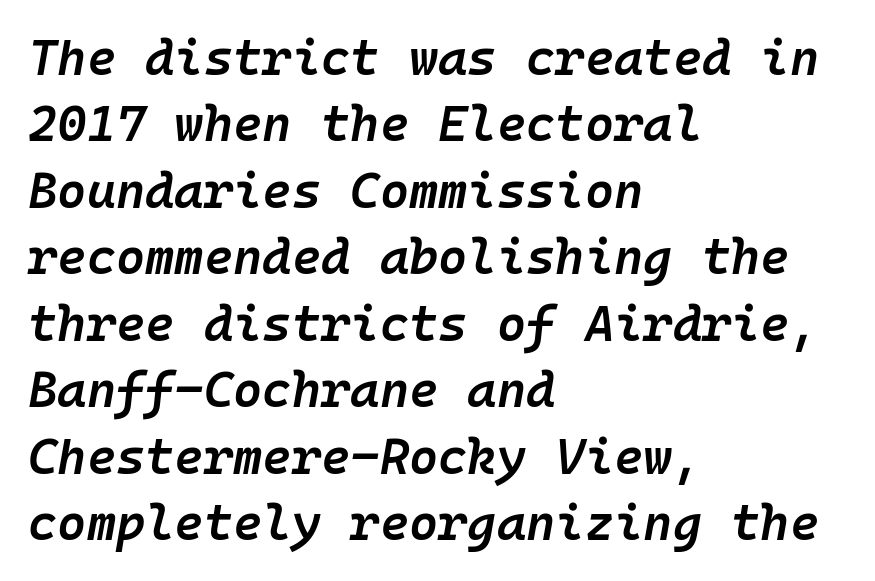
These lines stack with their left ends in a neat column. These lines carry some extra weight — a demibold, not a full bold. Each letter, wide or thin by design, is forced into the same width here. The glyphs are unaccompanied by any horizontal stroke below them. This sample keeps an unexceptional amount of space between lines.
